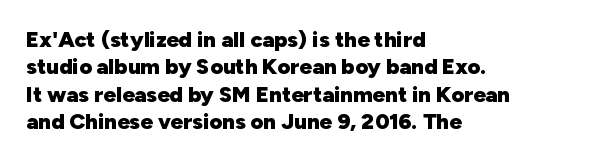
Q: Is the text bold? A: Yes.
Q: Is the text italic (slanted)? A: No, it is upright.
Q: Is the text underlined? A: No.
Q: How is the paragraph aligned? A: Left-aligned.
Q: Is the spacing between letters normal or unusually wide? A: Normal.
